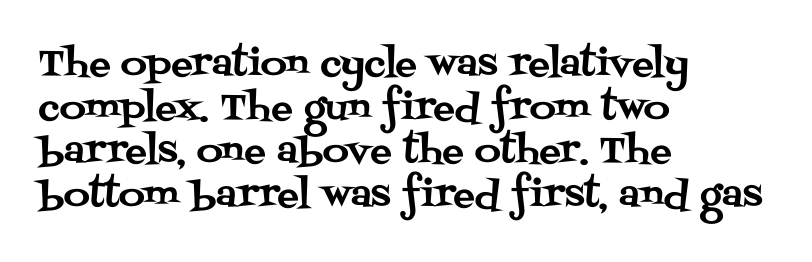
The image shows 36 px serif type, upright; set left-aligned, line spacing 1.21x, normal letter spacing, not underlined; medium stroke contrast and a large x-height.
